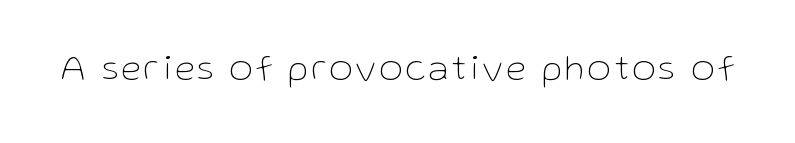
{"serif": "no", "italic": "no", "bold": "no", "weight": "thin", "width": "normal", "stroke_contrast": "low", "x_height": "medium", "monospaced": "no", "underline": "no", "glyph_px": 36}
